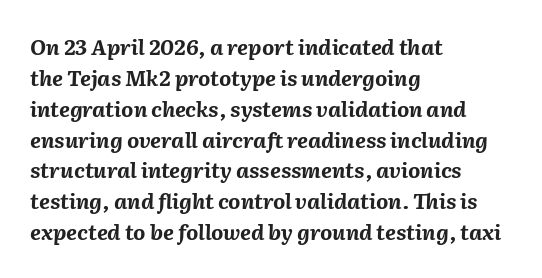
Q: Is the text bold? A: Yes.
Q: Is the text italic (slanted)? A: Yes, it leans right by about 2 degrees.
Q: Is the text underlined? A: No.
Q: How is the paragraph aligned? A: Left-aligned.
Q: Is the spacing between letters normal or unusually wide? A: Normal.
Q: Is the spacing between lines tight, normal or loose? A: Normal.
